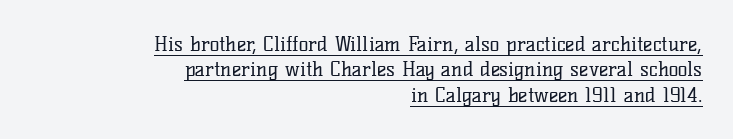
A typographer would call this underscored text. The letterforms sit at book weight or below. Layout note: lines flush right. Letter spacing: default. When letters stand straight like this, we call the style roman or upright.
